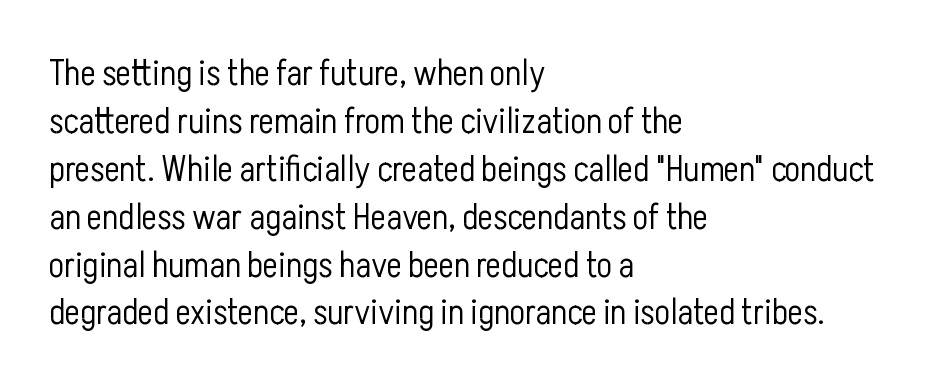
Q: Is the text bold? A: No.
Q: Is the text italic (slanted)? A: No, it is upright.
Q: Is the typeface a serif or a sans-serif typeface? A: Sans-serif.
Q: Is the text underlined? A: No.
Q: How is the paragraph aligned? A: Left-aligned.
Q: Is the spacing between letters normal or unusually wide? A: Normal.
Q: Is the spacing between lines tight, normal or loose? A: Normal.
Q: Width (condensed, normal, or wide)? A: Condensed.
Q: Stroke contrast? A: Low.
Q: x-height? A: Medium.
Q: Monospaced? A: No.
